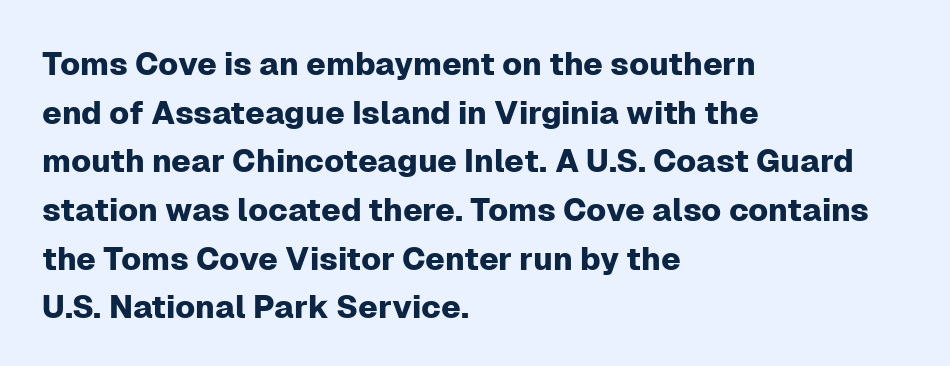
{"serif": "no", "italic": "no", "width": "normal", "stroke_contrast": "low", "x_height": "medium", "monospaced": "no", "underline": "no", "align": "left", "line_spacing": "normal", "line_spacing_ratio": 1.52, "letter_spacing": "normal", "letter_spacing_em": 0.0, "glyph_px": 32}
